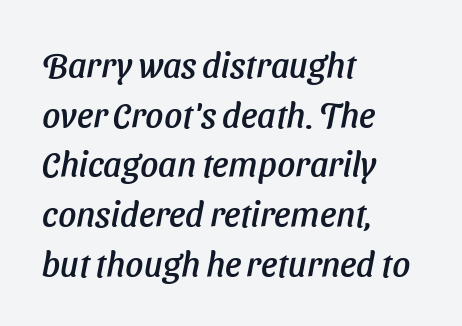
Q: Is the typeface a serif or a sans-serif typeface? A: Serif.
Q: Is the text underlined? A: No.
Q: How is the paragraph aligned? A: Left-aligned.
Q: Is the spacing between letters normal or unusually wide? A: Normal.
Q: Is the spacing between lines tight, normal or loose? A: Normal.
Q: Width (condensed, normal, or wide)? A: Normal.
Q: Stroke contrast? A: Low.
Q: x-height? A: Medium.
Q: Monospaced? A: No.
